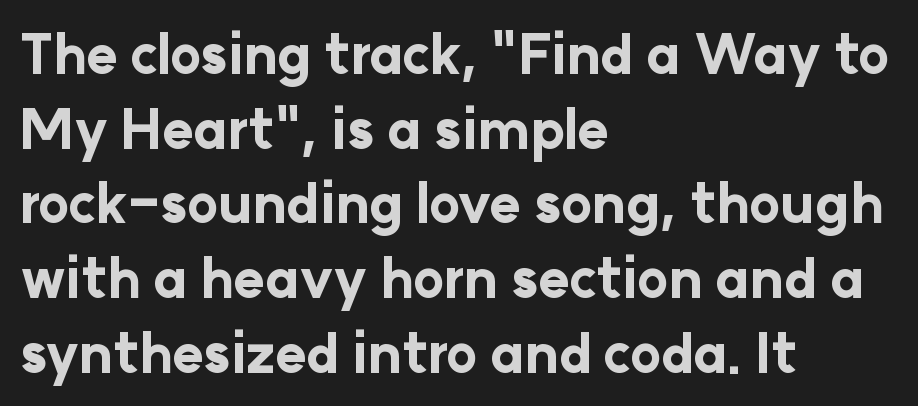
{"serif": "no", "italic": "no", "bold": "yes", "weight": "bold", "width": "normal", "stroke_contrast": "low", "x_height": "medium", "monospaced": "no", "underline": "no", "align": "left", "line_spacing": "normal", "line_spacing_ratio": 1.41, "letter_spacing": "normal", "letter_spacing_em": 0.0, "glyph_px": 53}
